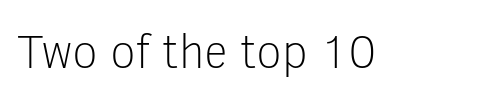
The image shows 47 px light sans-serif type, upright; set normal letter spacing, not underlined; low stroke contrast and a medium x-height.
